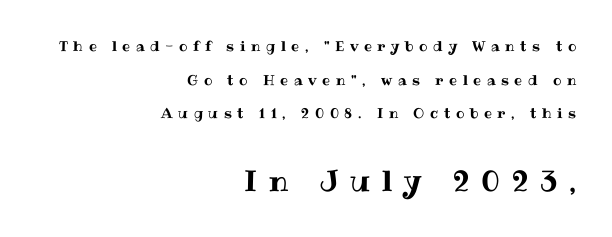
The image shows 29 px text type, upright; set right-aligned, loose line spacing (2.4x), unusually wide letter spacing (+0.4 em), not underlined; the second (bottom) block is 2.07x larger; medium stroke contrast and a medium x-height.
